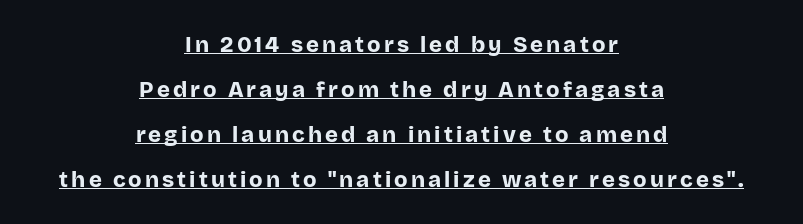
{"italic": "no", "bold": "yes", "underline": "yes", "align": "center", "line_spacing": "loose", "line_spacing_ratio": 2.04, "glyph_px": 22}
